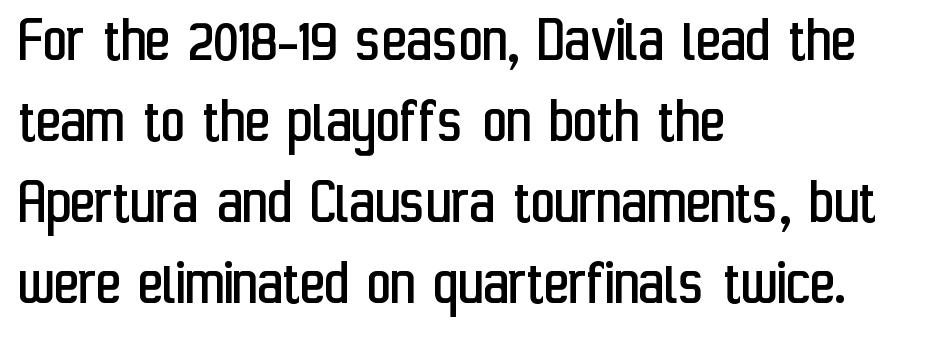
The image shows 67 px regular-weight, condensed sans-serif type, upright; set left-aligned, line spacing 1.21x, normal letter spacing, not underlined; low stroke contrast and a medium x-height.
